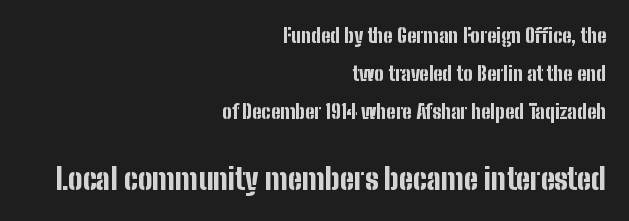
The image shows 30 px bold, condensed sans-serif type, upright; set right-aligned, line spacing 1.89x, normal letter spacing, not underlined; the second (bottom) block is 1.5x larger; low stroke contrast and a medium x-height.
